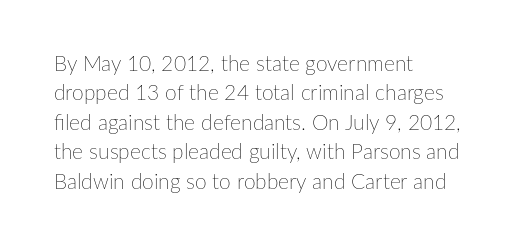
A clean baseline with only descenders dipping below it. If you drew a line through each stem, it would be perfectly vertical. Honestly, the row spacing looks completely unremarkable. Is this a heavy cut? Hardly; it is regular or lighter.
